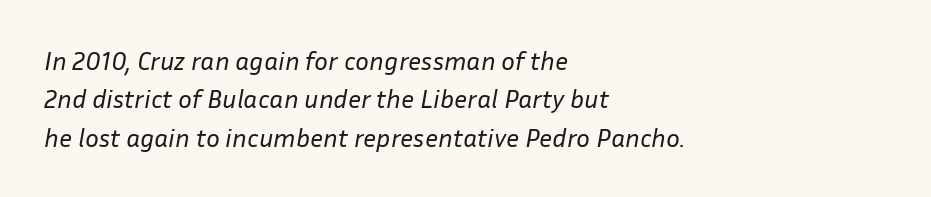
The baseline area is clear. The letters look calm and open, with moderate or lighter stems. These lines stack with their left ends in a neat column. Italic: yes, the glyphs are oblique. In terms of leading, this rendering sits right in the middle. The letterforms sit shoulder to shoulder at normal distance.
